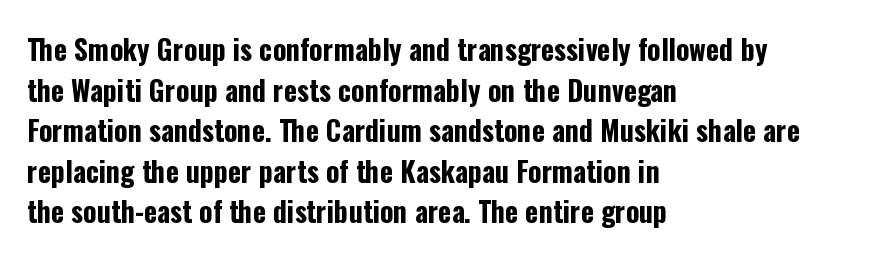
Q: Is the text bold? A: Yes.
Q: Is the text italic (slanted)? A: No, it is upright.
Q: Is the typeface a serif or a sans-serif typeface? A: Sans-serif.
Q: Is the text underlined? A: No.
Q: How is the paragraph aligned? A: Left-aligned.
Q: Is the spacing between letters normal or unusually wide? A: Normal.
Q: Is the spacing between lines tight, normal or loose? A: Normal.
Q: Width (condensed, normal, or wide)? A: Condensed.
Q: Stroke contrast? A: Low.
Q: x-height? A: Medium.
Q: Monospaced? A: No.
